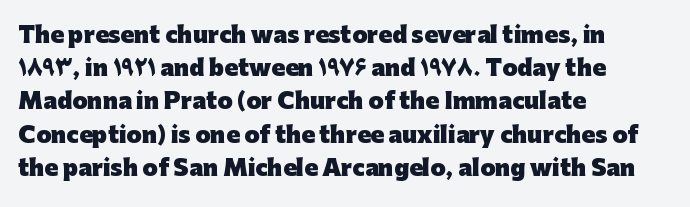
The image shows 22 px bold type, upright; set left-aligned, normal line spacing (1.51x), normal letter spacing, not underlined.
